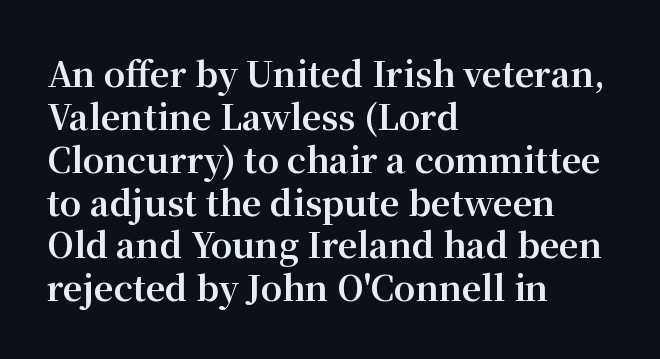
The image shows 34 px bold serif type, upright; set left-aligned, normal line spacing (1.26x), normal letter spacing, not underlined; medium stroke contrast and a medium x-height.
